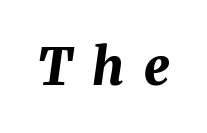
The face used here has a pronounced slope to its letters. Character widths vary here, with narrow letters taking less room than wide ones. Notice how thick the strokes are: this is what a full bold looks like. Descender tails drop into unmarked territory.
